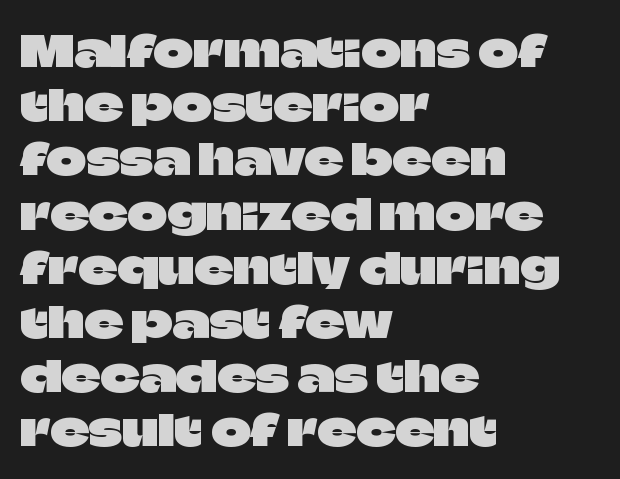
{"serif": "no", "italic": "no", "width": "normal", "stroke_contrast": "low", "x_height": "large", "monospaced": "no", "underline": "no", "align": "left", "line_spacing": "normal", "line_spacing_ratio": 1.26, "letter_spacing": "normal", "letter_spacing_em": 0.0, "glyph_px": 43}
